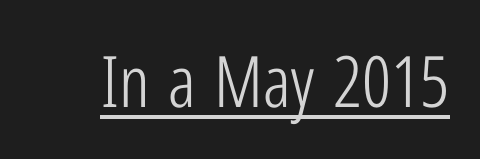
Q: Is the text bold? A: No.
Q: Is the text italic (slanted)? A: No, it is upright.
Q: Is the typeface a serif or a sans-serif typeface? A: Sans-serif.
Q: Is the text underlined? A: Yes.
Q: Is the spacing between letters normal or unusually wide? A: Normal.
Q: Width (condensed, normal, or wide)? A: Condensed.
Q: Stroke contrast? A: Low.
Q: x-height? A: Medium.
Q: Monospaced? A: No.
